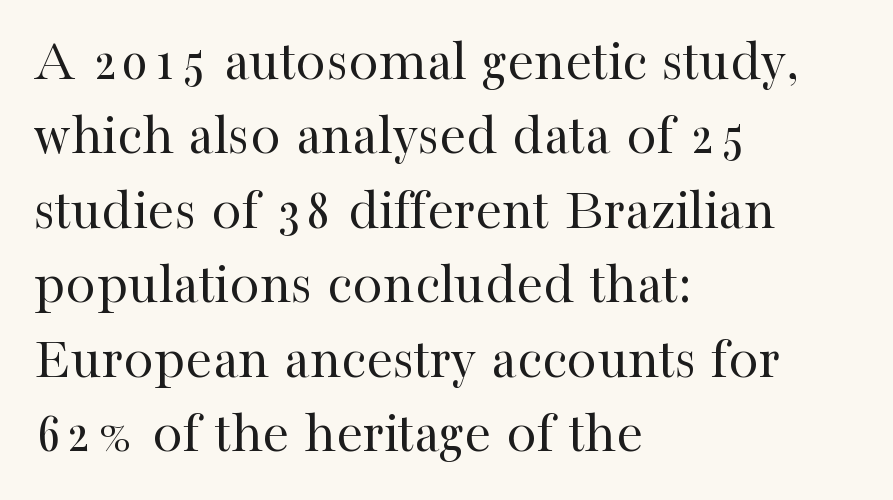
The image shows 60 px regular-weight serif type, upright; set left-aligned, line spacing 1.24x, normal letter spacing, not underlined; high stroke contrast and a medium x-height.
